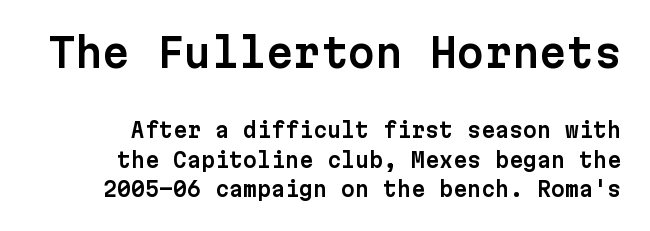
The image shows 39 px sans-serif type, upright, monospaced; set normal line spacing (1.48x), normal letter spacing, not underlined; the first (top) block is 1.95x larger; low stroke contrast and a medium x-height.
